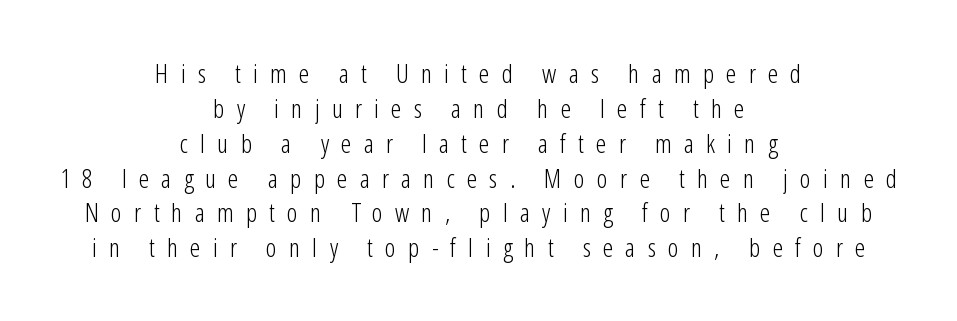
The image shows 26 px text type, upright; set centered, normal line spacing (1.34x), unusually wide letter spacing (+0.47 em), not underlined.
